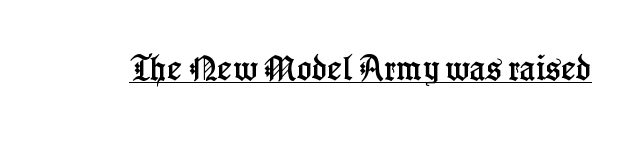
The image shows 28 px condensed serif type, upright; set normal letter spacing, underlined; low stroke contrast and a medium x-height.
